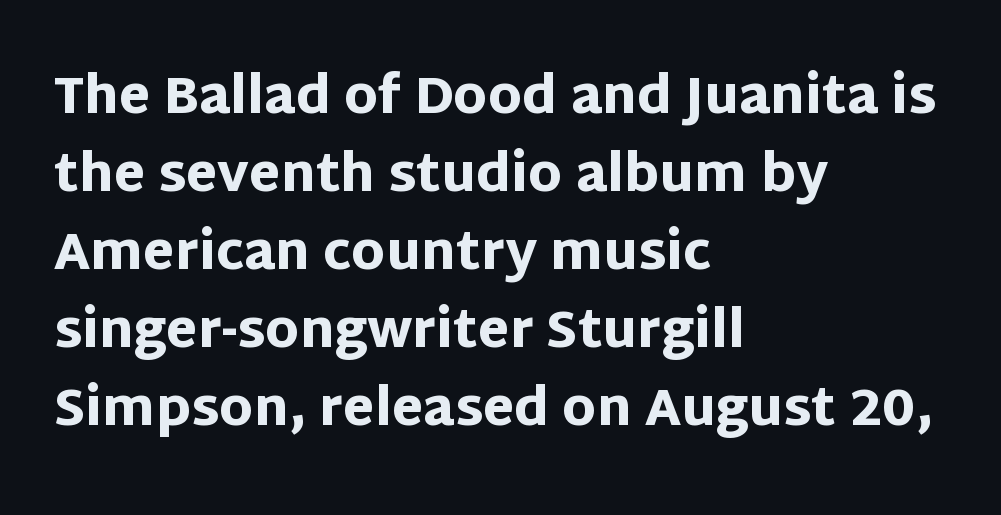
Q: Is the text bold? A: Yes.
Q: Is the text italic (slanted)? A: No, it is upright.
Q: Is the typeface a serif or a sans-serif typeface? A: Sans-serif.
Q: Is the text underlined? A: No.
Q: How is the paragraph aligned? A: Left-aligned.
Q: Is the spacing between letters normal or unusually wide? A: Normal.
Q: Is the spacing between lines tight, normal or loose? A: Normal.
Q: Width (condensed, normal, or wide)? A: Normal.
Q: Stroke contrast? A: Low.
Q: x-height? A: Large.
Q: Monospaced? A: No.
